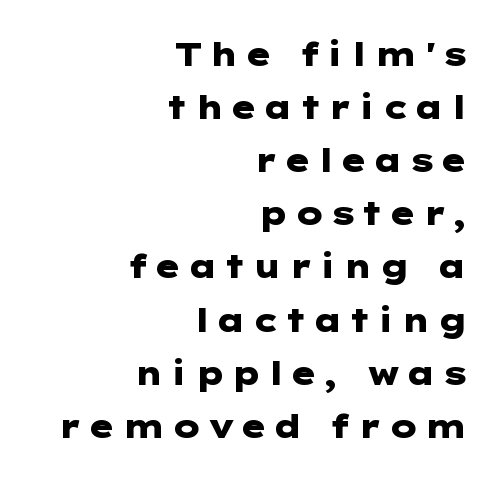
The image shows 32 px heavy, wide sans-serif type, upright; set right-aligned, normal line spacing (1.66x), not underlined; low stroke contrast and a medium x-height.
